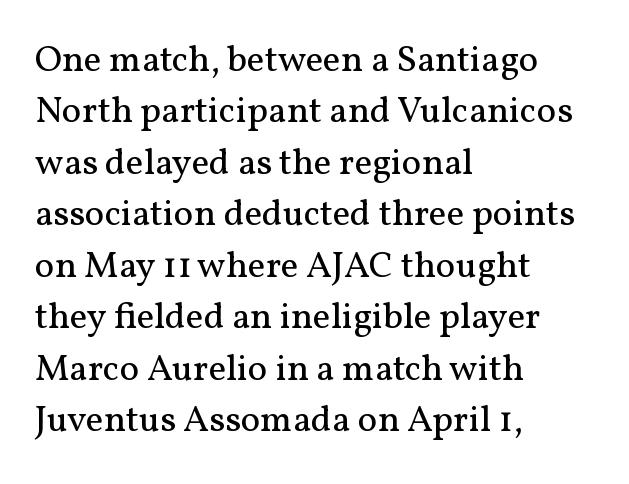
{"serif": "yes", "italic": "no", "bold": "no", "weight": "regular", "width": "normal", "stroke_contrast": "medium", "x_height": "medium", "monospaced": "no", "underline": "no", "align": "left", "line_spacing": "normal", "line_spacing_ratio": 1.39, "letter_spacing": "normal", "letter_spacing_em": 0.0, "glyph_px": 37}
